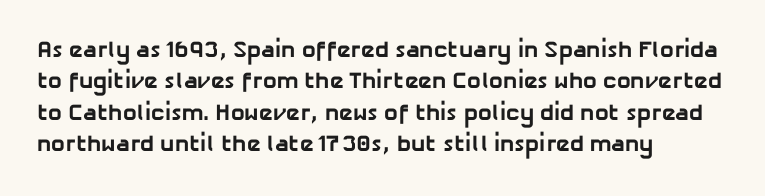
{"bold": "yes", "underline": "no", "align": "left", "line_spacing": "normal", "line_spacing_ratio": 1.36, "letter_spacing": "normal", "letter_spacing_em": 0.0, "glyph_px": 23}
